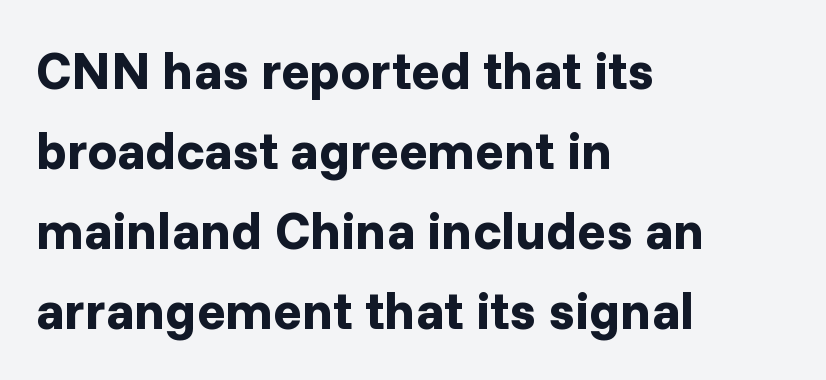
The image shows 53 px bold sans-serif type, upright; set left-aligned, normal line spacing (1.51x), normal letter spacing, not underlined; low stroke contrast and a medium x-height.
